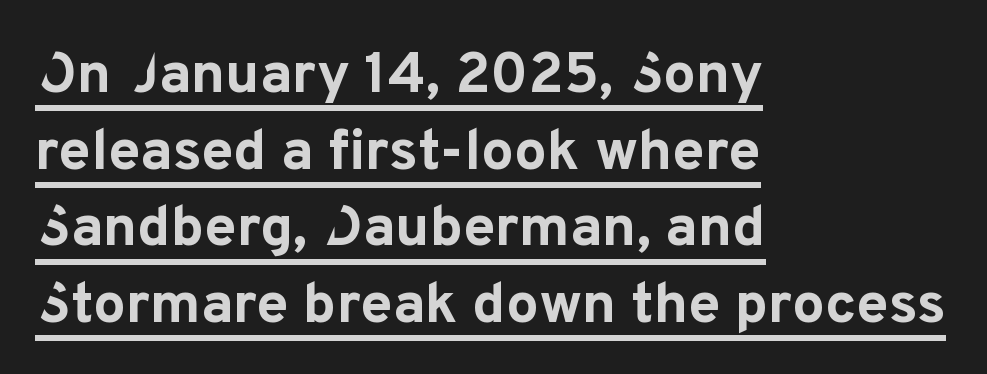
The image shows 58 px bold sans-serif type, upright; set left-aligned, normal line spacing (1.32x), normal letter spacing, underlined; low stroke contrast and a medium x-height.
